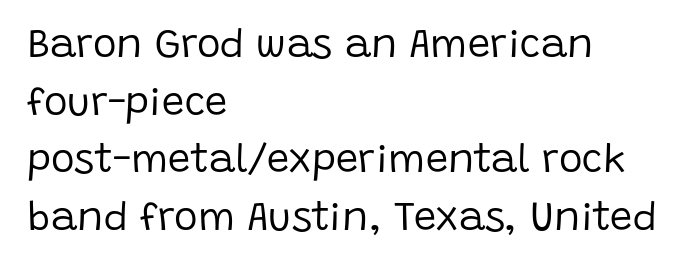
This sample uses an upright cut, with every glyph sitting square on the baseline. The weight tops out at a normal text grade. Line spacing here is normal. The setting favours the left margin, as ordinary paragraphs usually do. A sans-serif font was chosen for this passage.
